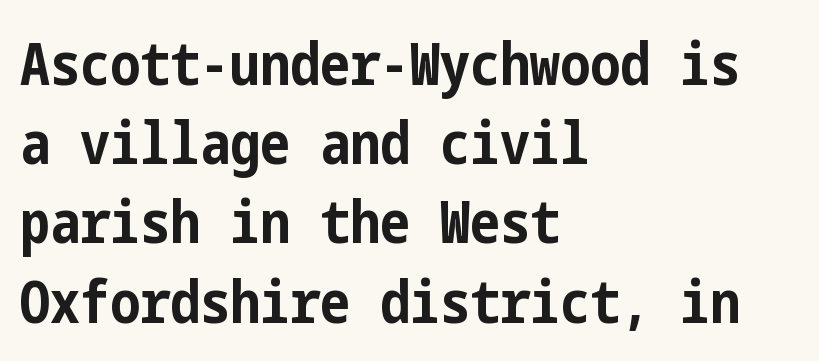
Layout note: lines flush left. Summary of vertical rhythm: regular, with standard interline spacing. The passage shown has conventional tracking throughout. The string is rendered with underlining switched off.
